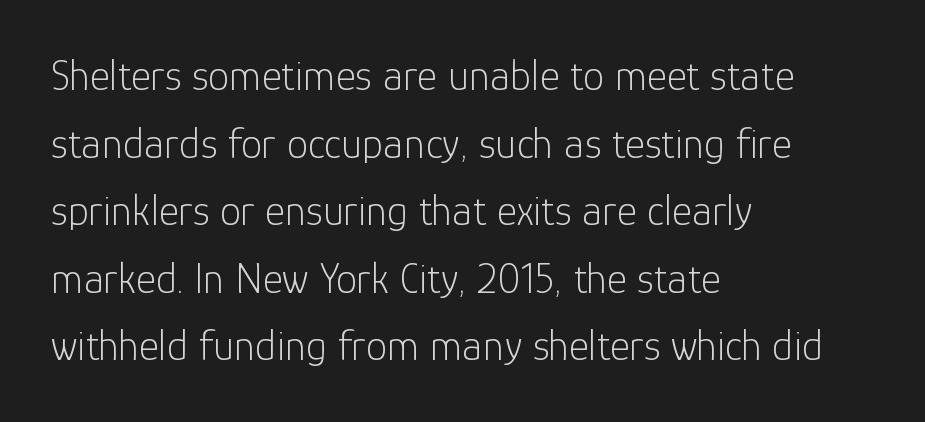
Q: Is the text bold? A: No.
Q: Is the text italic (slanted)? A: No, it is upright.
Q: Is the typeface a serif or a sans-serif typeface? A: Sans-serif.
Q: Is the text underlined? A: No.
Q: How is the paragraph aligned? A: Left-aligned.
Q: Is the spacing between letters normal or unusually wide? A: Normal.
Q: Is the spacing between lines tight, normal or loose? A: Normal.
Q: Width (condensed, normal, or wide)? A: Normal.
Q: Stroke contrast? A: Low.
Q: x-height? A: Medium.
Q: Monospaced? A: No.
